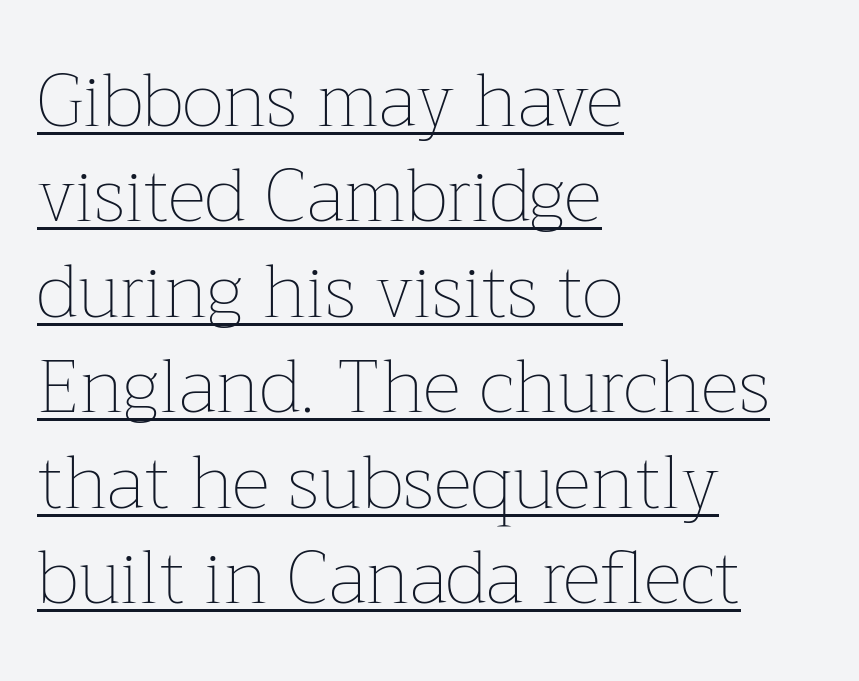
Do the characters align in a grid? No, the font is proportional. A typesetter would mark this as roman, not italic. The font sits on the lighter half of the weight spectrum, regular included. Notice how descenders clear the ascenders below comfortably — that's standard leading. Does extra space separate the letters? No, they use regular spacing. Layout note: lines flush left.
